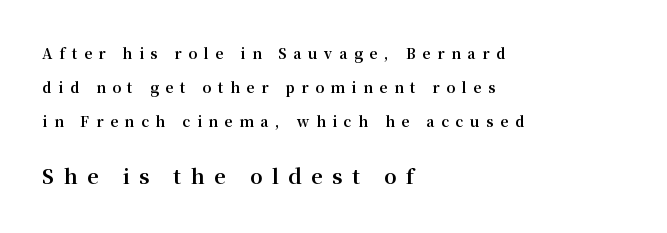
The image shows 20 px bold type, upright; set left-aligned, loose line spacing (2.44x), unusually wide letter spacing (+0.48 em), not underlined; the second (bottom) block is 1.43x larger.
